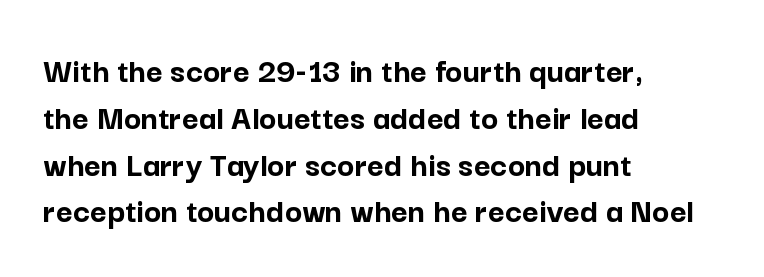
{"serif": "no", "italic": "no", "bold": "yes", "weight": "semibold", "width": "normal", "stroke_contrast": "low", "x_height": "medium", "monospaced": "no", "underline": "no", "align": "left", "line_spacing": "normal", "line_spacing_ratio": 1.3, "letter_spacing": "normal", "letter_spacing_em": 0.0, "glyph_px": 36}
